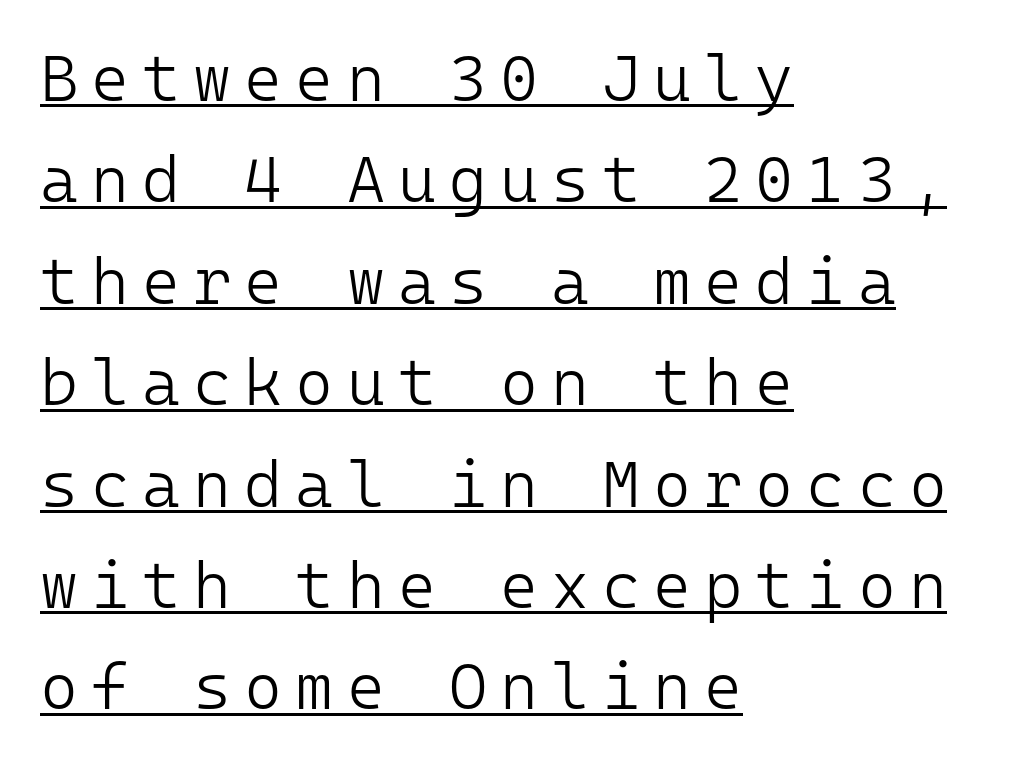
Q: Is the text bold? A: No.
Q: Is the text italic (slanted)? A: No, it is upright.
Q: Is the typeface a serif or a sans-serif typeface? A: Sans-serif.
Q: Is the text underlined? A: Yes.
Q: How is the paragraph aligned? A: Left-aligned.
Q: Is the spacing between letters normal or unusually wide? A: Unusually wide.
Q: Is the spacing between lines tight, normal or loose? A: Normal.
Q: Width (condensed, normal, or wide)? A: Normal.
Q: Stroke contrast? A: Low.
Q: x-height? A: Medium.
Q: Monospaced? A: Yes.
